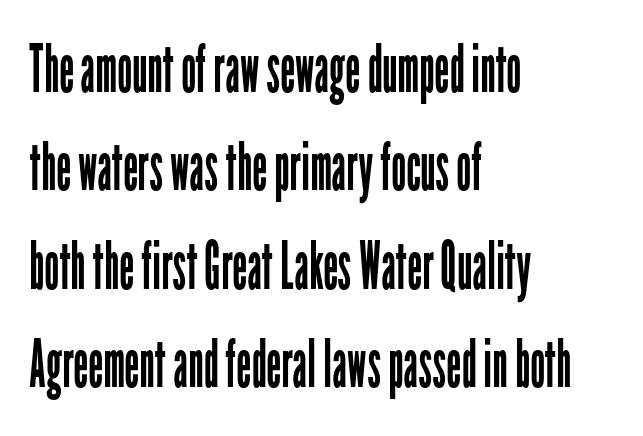
{"serif": "no", "italic": "no", "bold": "no", "weight": "regular", "width": "condensed", "stroke_contrast": "low", "x_height": "medium", "monospaced": "no", "underline": "no", "align": "left", "line_spacing": "normal", "line_spacing_ratio": 1.49, "letter_spacing": "normal", "letter_spacing_em": 0.0, "glyph_px": 66}
